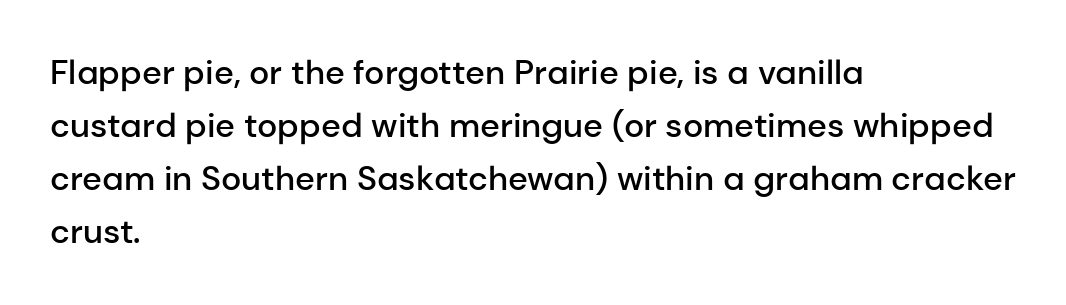
{"serif": "no", "italic": "no", "bold": "semi", "weight": "semibold", "width": "normal", "stroke_contrast": "low", "x_height": "medium", "monospaced": "no", "underline": "no", "align": "left", "line_spacing": "normal", "line_spacing_ratio": 1.56, "letter_spacing": "normal", "letter_spacing_em": 0.0, "glyph_px": 34}
